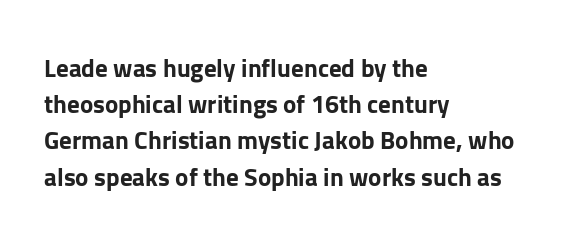
Q: Is the text bold? A: Yes.
Q: Is the text italic (slanted)? A: No, it is upright.
Q: Is the text underlined? A: No.
Q: How is the paragraph aligned? A: Left-aligned.
Q: Is the spacing between letters normal or unusually wide? A: Normal.
Q: Is the spacing between lines tight, normal or loose? A: Normal.
